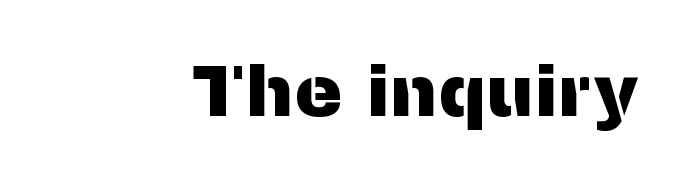
The image shows 72 px sans-serif type, upright; set right-aligned, normal letter spacing, not underlined; medium stroke contrast and a medium x-height.
